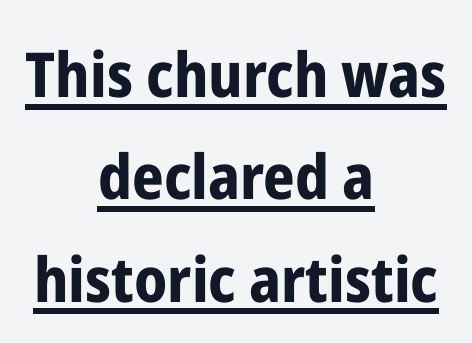
The image shows 62 px bold, condensed sans-serif type, upright; set centered, normal line spacing (1.65x), normal letter spacing, underlined; low stroke contrast and a medium x-height.
